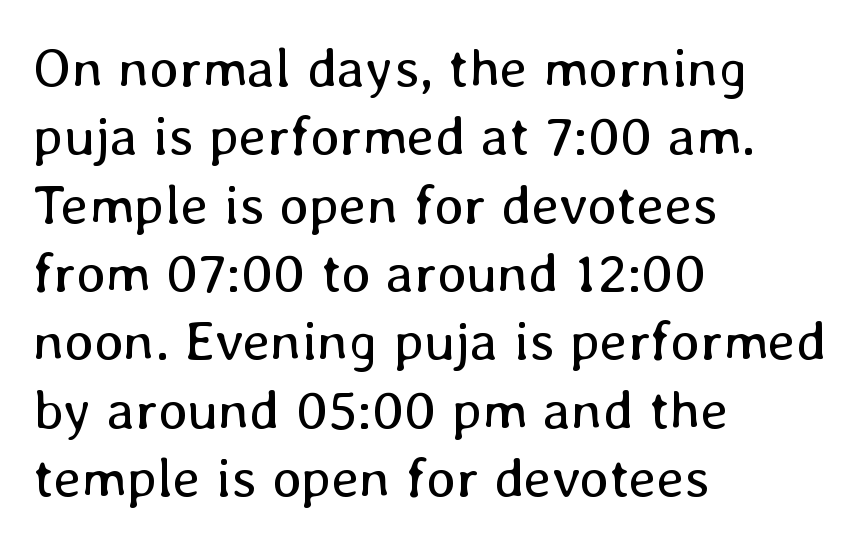
{"italic": "no", "bold": "no", "weight": "regular", "width": "normal", "stroke_contrast": "low", "x_height": "medium", "monospaced": "no", "underline": "no", "align": "left", "line_spacing_ratio": 1.22, "letter_spacing": "normal", "letter_spacing_em": 0.0, "glyph_px": 56}
